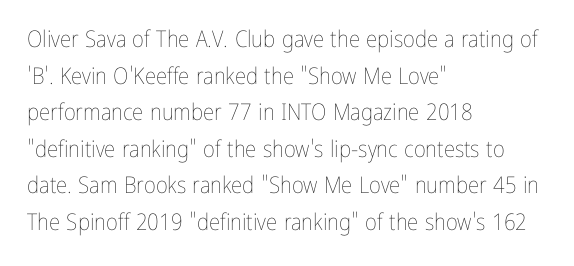
Q: Is the text bold? A: No.
Q: Is the text italic (slanted)? A: No, it is upright.
Q: Is the text underlined? A: No.
Q: How is the paragraph aligned? A: Left-aligned.
Q: Is the spacing between letters normal or unusually wide? A: Normal.
Q: Is the spacing between lines tight, normal or loose? A: Normal.
